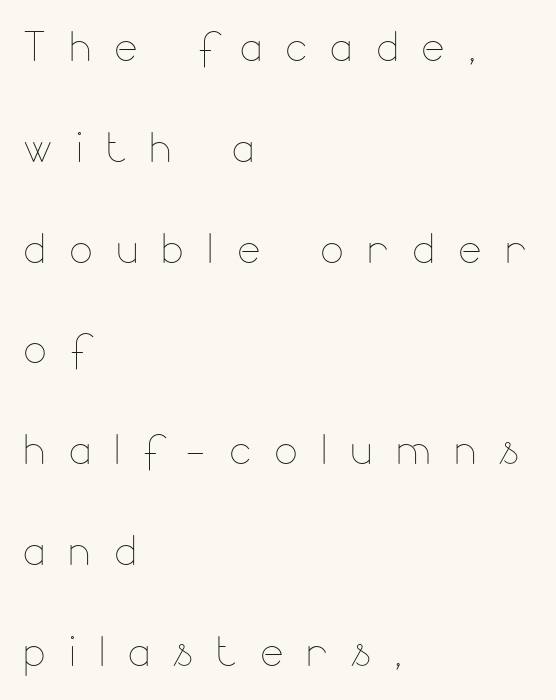
The image shows 56 px thin type, upright; set left-aligned, line spacing 1.8x, unusually wide letter spacing (+0.41 em), not underlined; low stroke contrast and a small x-height.
